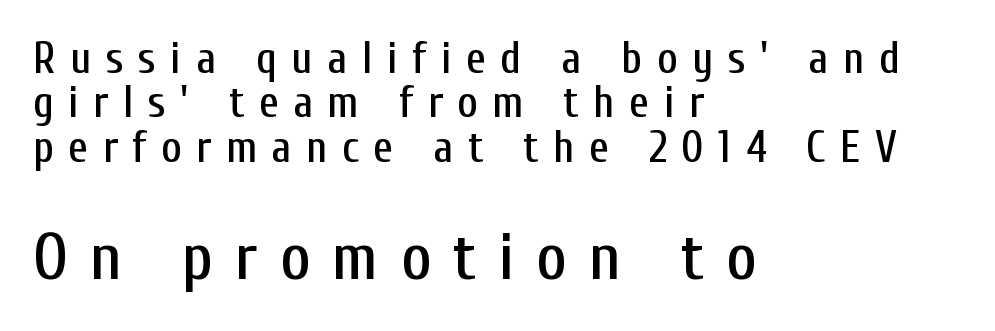
Posture: vertical. Type size steps up from the first block to the second. Do the characters align in a grid? No, the font is proportional. The designer dialed line spacing down below the default. The glyphs in this specimen are sans serif. This sample is left-justified, so line endings fall wherever the words run out.
